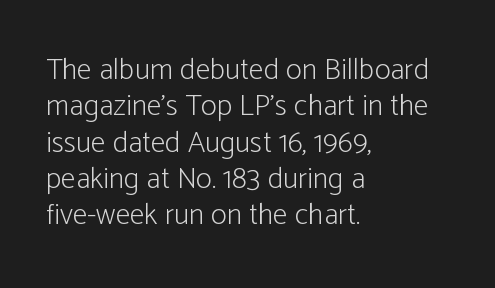
Q: Is the text bold? A: No.
Q: Is the text italic (slanted)? A: No, it is upright.
Q: Is the typeface a serif or a sans-serif typeface? A: Sans-serif.
Q: Is the text underlined? A: No.
Q: How is the paragraph aligned? A: Left-aligned.
Q: Is the spacing between letters normal or unusually wide? A: Normal.
Q: Width (condensed, normal, or wide)? A: Condensed.
Q: Stroke contrast? A: Low.
Q: x-height? A: Medium.
Q: Monospaced? A: No.
